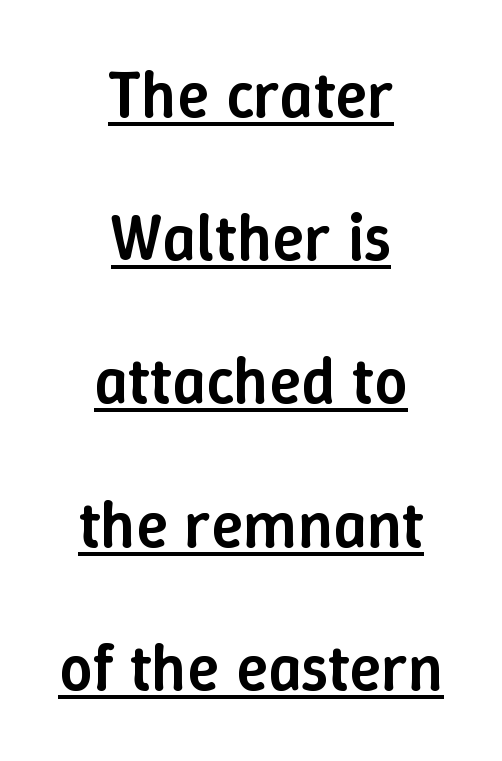
The image shows 66 px semibold type, upright; set centered, loose line spacing (2.17x), normal letter spacing, underlined; low stroke contrast and a medium x-height.
